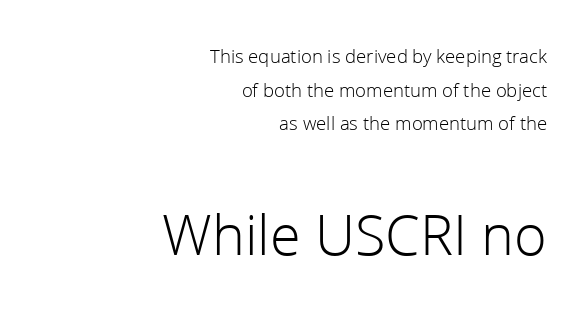
The image shows 60 px light sans-serif type, upright; set right-aligned, normal line spacing (1.68x), normal letter spacing, not underlined; the second (bottom) block is 3.0x larger; low stroke contrast and a medium x-height.
